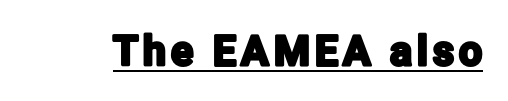
The image shows 41 px condensed sans-serif type, upright; set underlined; low stroke contrast and a medium x-height.
